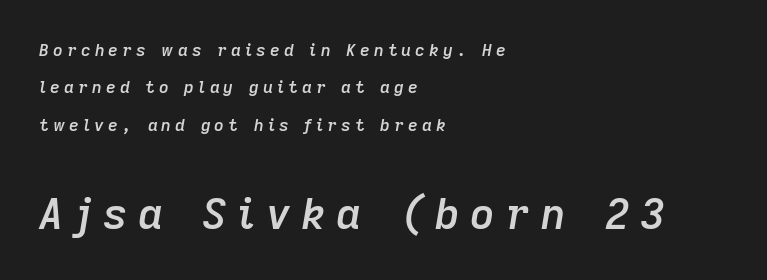
Q: Is the text bold? A: Semi-bold.
Q: Is the text italic (slanted)? A: Yes, it leans right by about 9 degrees.
Q: Is the text underlined? A: No.
Q: How is the paragraph aligned? A: Left-aligned.
Q: Is the spacing between letters normal or unusually wide? A: Unusually wide.
Q: Is the spacing between lines tight, normal or loose? A: Loose.
Q: Which block of text is set in a larger size, the first (top) or the second (bottom)? A: The second (bottom) one.
Q: Width (condensed, normal, or wide)? A: Normal.
Q: Stroke contrast? A: Low.
Q: x-height? A: Medium.
Q: Monospaced? A: No.
